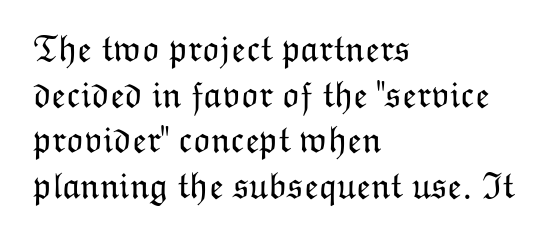
The image shows 37 px light type, upright; set left-aligned, line spacing 1.23x, normal letter spacing, not underlined; low stroke contrast and a medium x-height.
